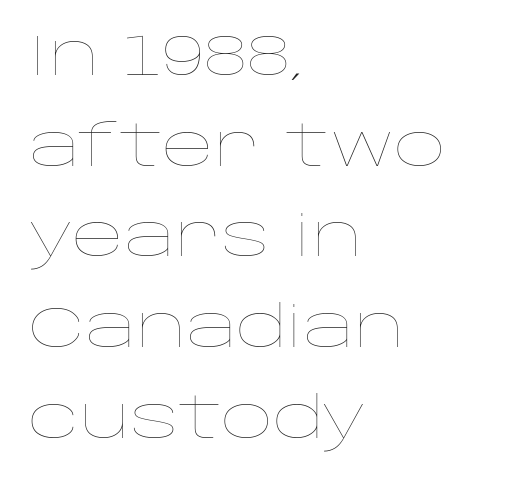
The image shows 57 px thin, wide type, upright; set left-aligned, normal line spacing (1.59x), normal letter spacing, not underlined; low stroke contrast and a large x-height.
